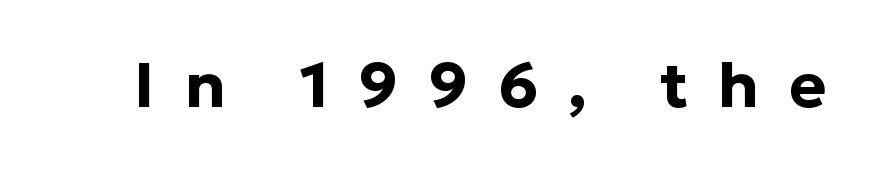
The image shows 63 px bold sans-serif type, upright; set unusually wide letter spacing (+0.47 em), not underlined; low stroke contrast and a medium x-height.
